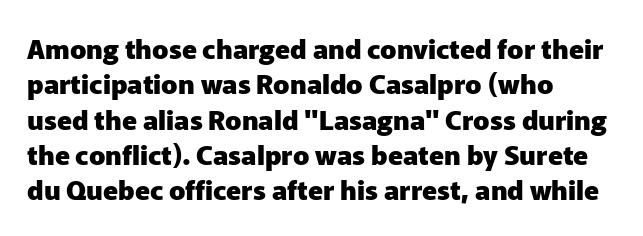
The image shows 27 px bold type, upright; set left-aligned, normal line spacing (1.31x), normal letter spacing, not underlined.
